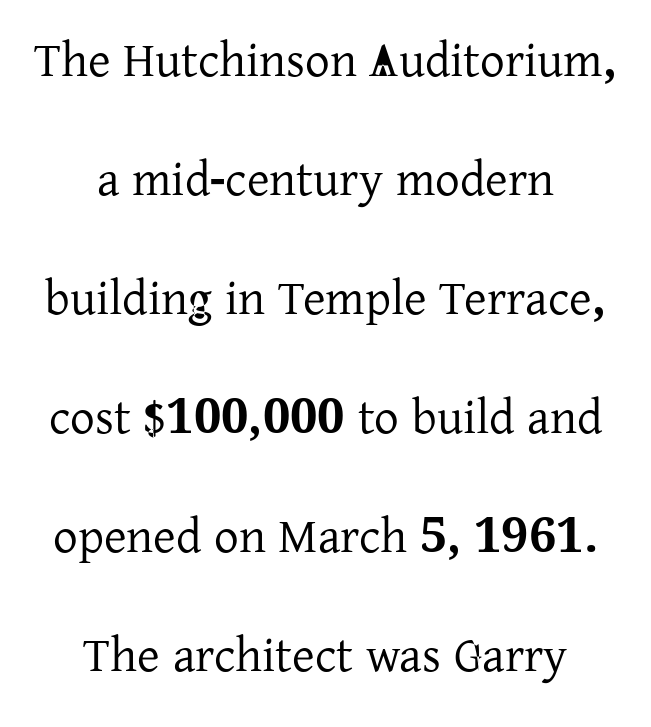
{"serif": "yes", "italic": "no", "width": "normal", "stroke_contrast": "low", "x_height": "medium", "monospaced": "no", "underline": "no", "align": "center", "line_spacing": "loose", "line_spacing_ratio": 2.43, "letter_spacing": "normal", "letter_spacing_em": 0.0, "glyph_px": 49}
